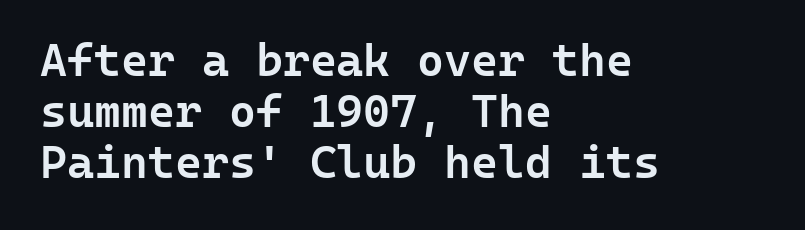
The image shows 46 px semibold sans-serif type, upright, monospaced; set left-aligned, tight line spacing (1.11x), normal letter spacing, not underlined; low stroke contrast and a medium x-height.
